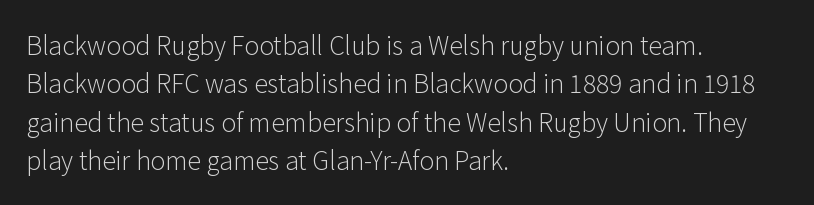
The image shows 25 px text type, upright; set left-aligned, normal line spacing (1.54x), normal letter spacing, not underlined.
